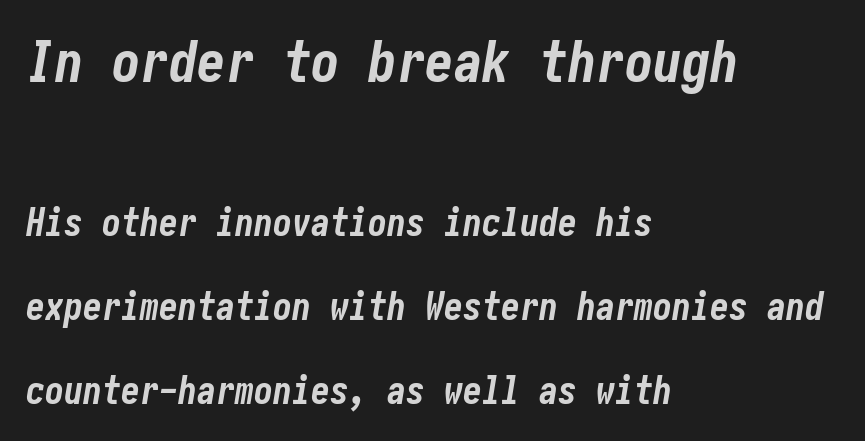
Q: Is the text bold? A: Yes.
Q: Is the text italic (slanted)? A: Yes, it leans right by about 10 degrees.
Q: Is the text underlined? A: No.
Q: How is the paragraph aligned? A: Left-aligned.
Q: Is the spacing between letters normal or unusually wide? A: Normal.
Q: Is the spacing between lines tight, normal or loose? A: Loose.
Q: Which block of text is set in a larger size, the first (top) or the second (bottom)? A: The first (top) one.
Q: Width (condensed, normal, or wide)? A: Condensed.
Q: Stroke contrast? A: Low.
Q: x-height? A: Medium.
